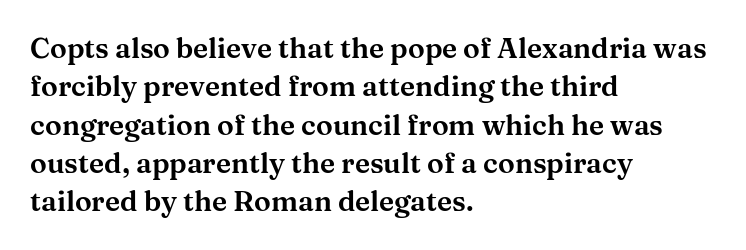
The image shows 28 px wide serif type, upright; set left-aligned, normal line spacing (1.37x), normal letter spacing, not underlined; medium stroke contrast and a medium x-height.
